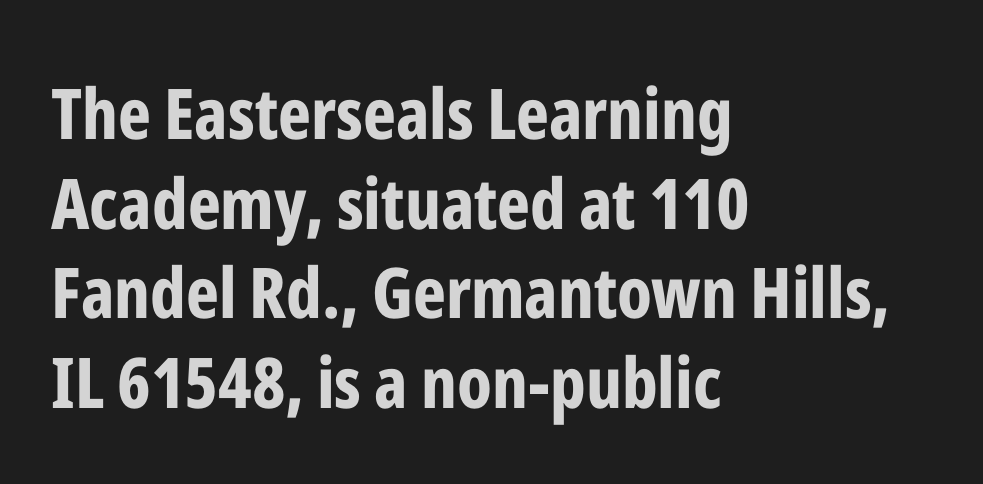
The image shows 70 px bold, condensed sans-serif type, upright; set left-aligned, normal line spacing (1.28x), normal letter spacing, not underlined; low stroke contrast and a medium x-height.
